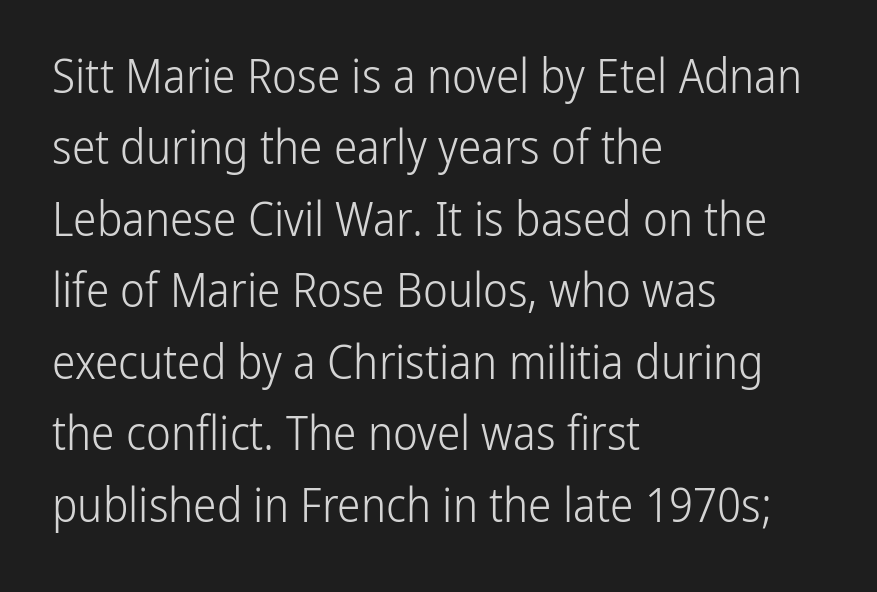
The typeface has the unassuming heft of standard copy or less. Font category for this specimen: sans-serif. Posture: straight, roman, zero tilt. Is there much room between lines? A standard amount, neither cramped nor airy. This sample is left-justified, so line endings fall wherever the words run out. Only glyphs here, with clear space below each row.
